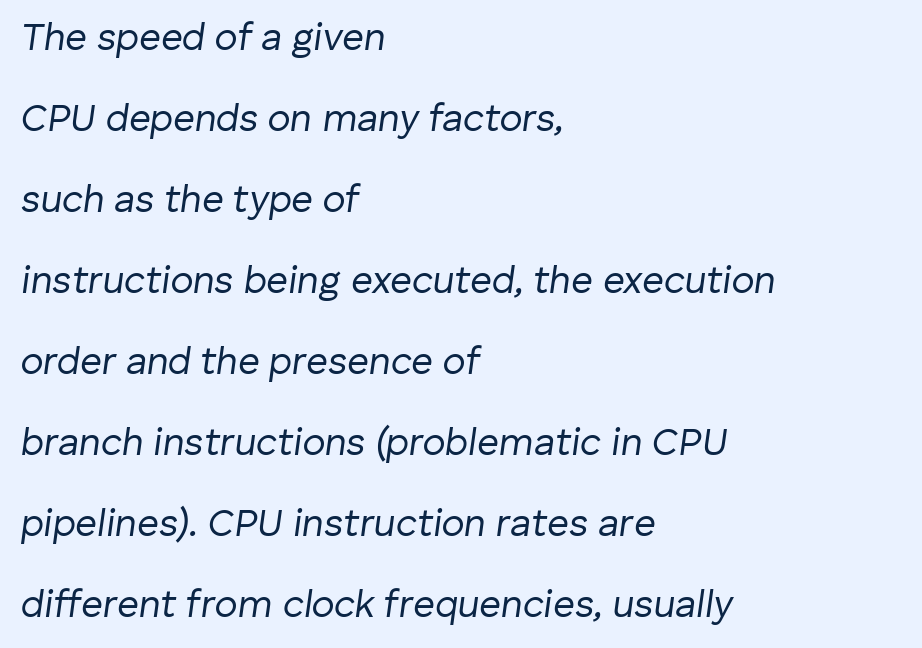
The image shows 38 px regular-weight type, italic (leaning right); set left-aligned, loose line spacing (2.13x), normal letter spacing, not underlined; low stroke contrast and a medium x-height.
